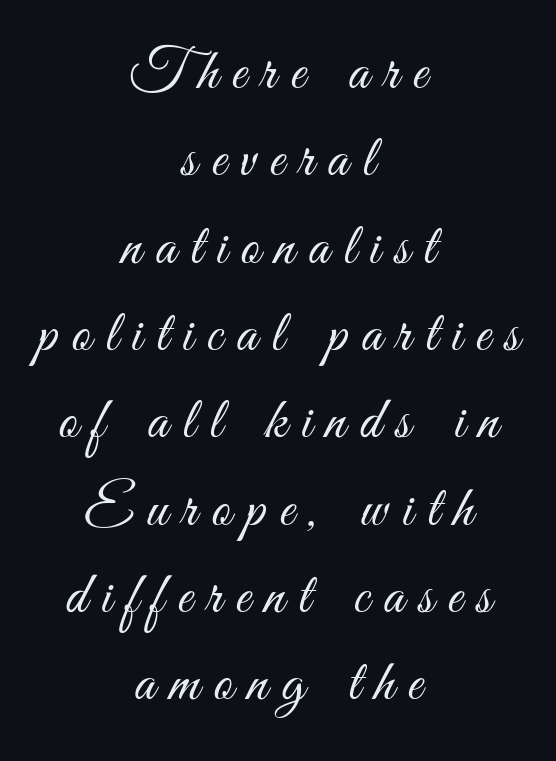
Q: Is the text bold? A: No.
Q: Is the text italic (slanted)? A: Yes.
Q: Is the typeface a serif or a sans-serif typeface? A: Sans-serif.
Q: Is the text underlined? A: No.
Q: How is the paragraph aligned? A: Centered.
Q: Is the spacing between letters normal or unusually wide? A: Unusually wide.
Q: Is the spacing between lines tight, normal or loose? A: Normal.
Q: Width (condensed, normal, or wide)? A: Condensed.
Q: Stroke contrast? A: Medium.
Q: x-height? A: Small.
Q: Monospaced? A: No.
